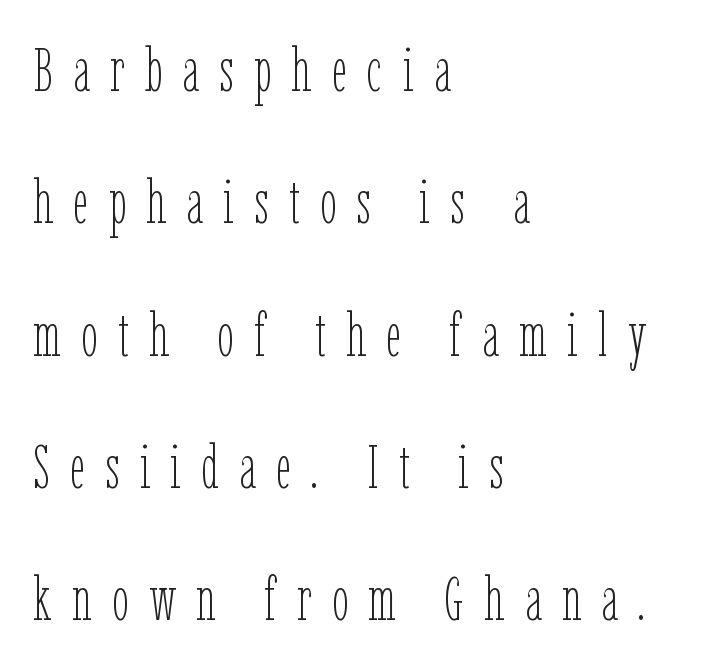
The image shows 61 px thin, condensed type, upright; set left-aligned, loose line spacing (2.17x), unusually wide letter spacing (+0.33 em), not underlined; low stroke contrast and a medium x-height.
